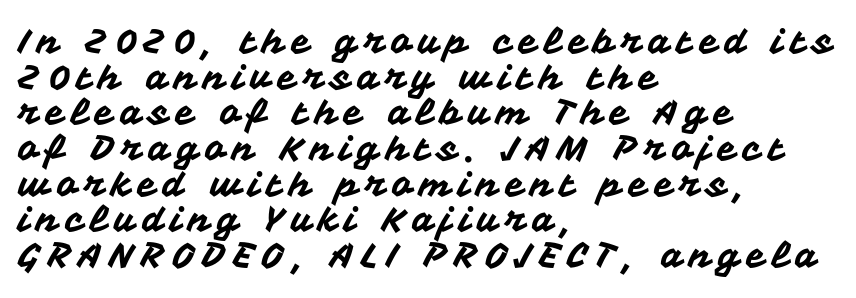
Q: Is the text italic (slanted)? A: Yes.
Q: Is the typeface a serif or a sans-serif typeface? A: Sans-serif.
Q: Is the text underlined? A: No.
Q: How is the paragraph aligned? A: Left-aligned.
Q: Is the spacing between lines tight, normal or loose? A: Tight.
Q: Width (condensed, normal, or wide)? A: Normal.
Q: Stroke contrast? A: Medium.
Q: x-height? A: Medium.
Q: Monospaced? A: No.
